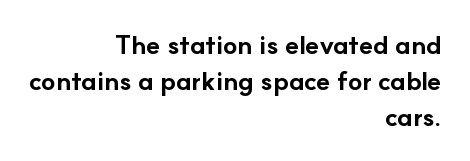
{"italic": "no", "bold": "yes", "underline": "no", "align": "right", "line_spacing": "normal", "line_spacing_ratio": 1.38, "letter_spacing": "normal", "letter_spacing_em": 0.0, "glyph_px": 26}
